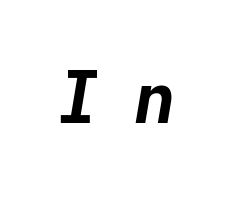
When letters slant like this, we call the style italic. Here the designer chose a console-style face with uniform glyph widths. Short note: letters widely spaced. Check under the words: just untouched page. The face used here has the dense, thick strokes of a bold.
